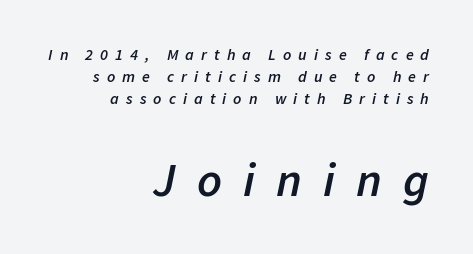
The vertical gap from one line to the next is medium. Which chunk is bigger? The second one — the bottom block dwarfs the top. A typesetter would call this proportional, since set widths differ per character. Rendered with sloped, italic letterforms.
